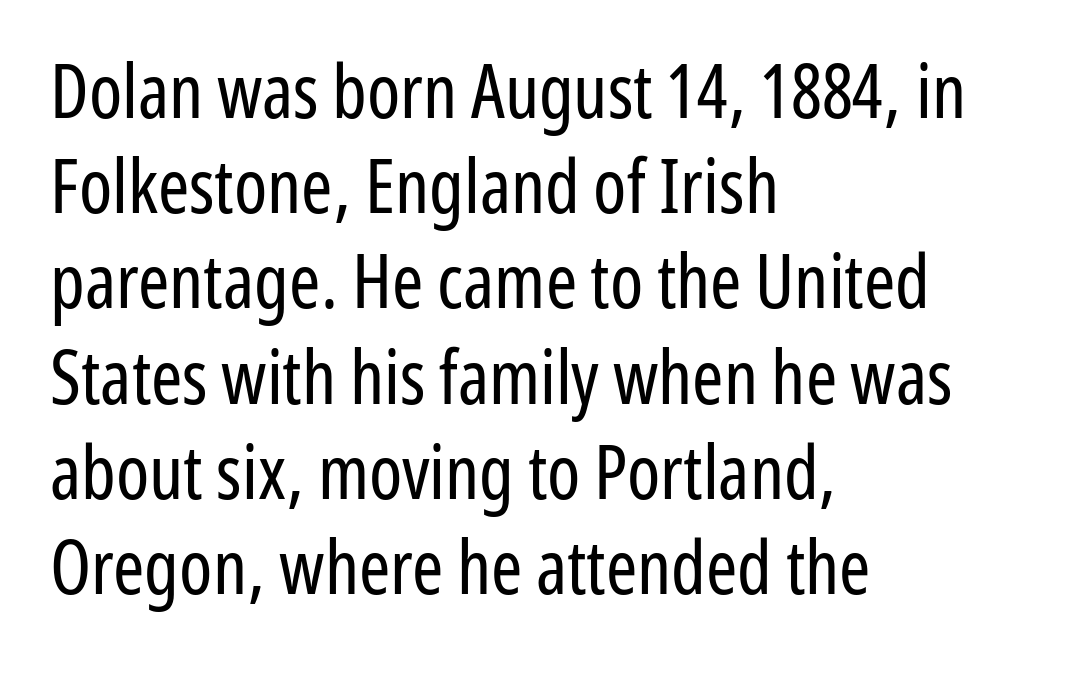
Q: Is the text bold? A: No.
Q: Is the text italic (slanted)? A: No, it is upright.
Q: Is the typeface a serif or a sans-serif typeface? A: Sans-serif.
Q: Is the text underlined? A: No.
Q: How is the paragraph aligned? A: Left-aligned.
Q: Is the spacing between letters normal or unusually wide? A: Normal.
Q: Is the spacing between lines tight, normal or loose? A: Normal.
Q: Width (condensed, normal, or wide)? A: Condensed.
Q: Stroke contrast? A: Low.
Q: x-height? A: Medium.
Q: Monospaced? A: No.
